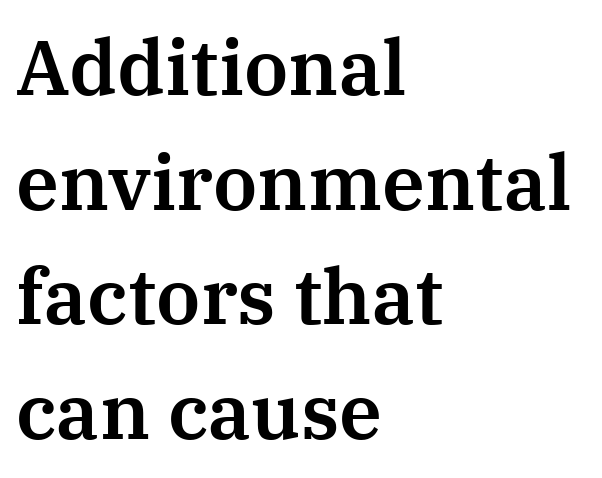
The image shows 77 px serif type, upright; set left-aligned, normal line spacing (1.49x), normal letter spacing, not underlined; medium stroke contrast and a medium x-height.
